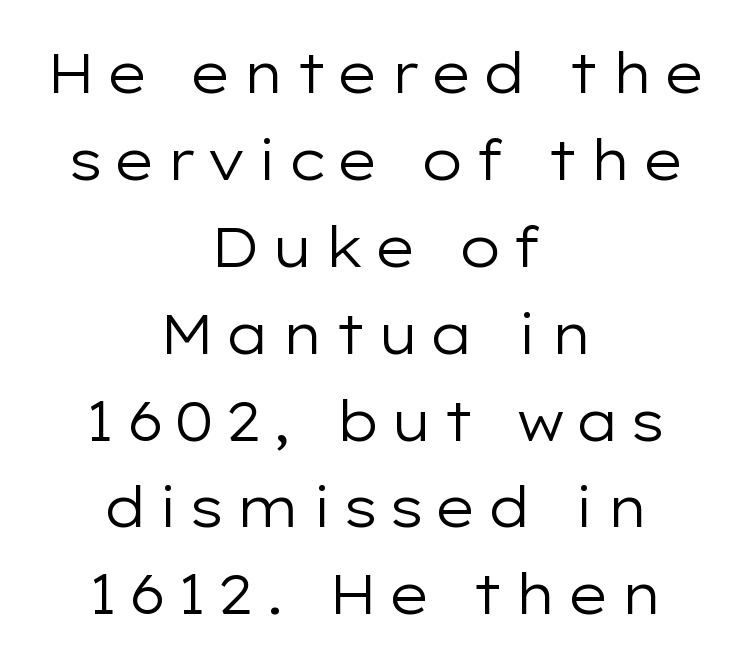
Q: Is the text bold? A: No.
Q: Is the text italic (slanted)? A: No, it is upright.
Q: Is the typeface a serif or a sans-serif typeface? A: Sans-serif.
Q: Is the text underlined? A: No.
Q: How is the paragraph aligned? A: Centered.
Q: Is the spacing between lines tight, normal or loose? A: Normal.
Q: Width (condensed, normal, or wide)? A: Wide.
Q: Stroke contrast? A: Low.
Q: x-height? A: Medium.
Q: Monospaced? A: No.
